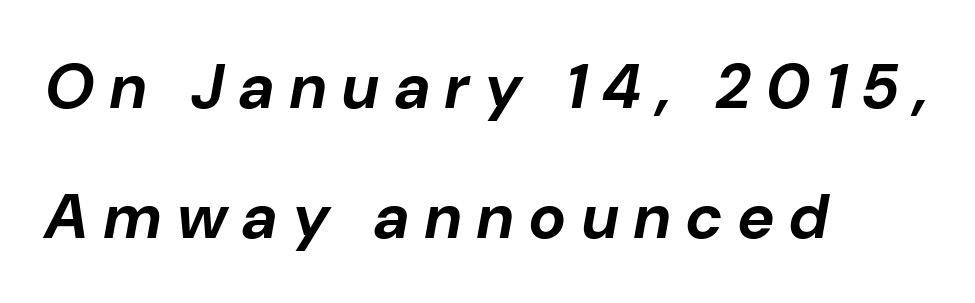
{"italic": "yes", "lean": "right", "slant_degrees": 10, "bold": "yes", "weight": "bold", "width": "normal", "stroke_contrast": "low", "x_height": "medium", "monospaced": "no", "underline": "no", "align": "left", "line_spacing": "loose", "line_spacing_ratio": 2.06, "letter_spacing": "wide", "letter_spacing_em": 0.25, "glyph_px": 63}
